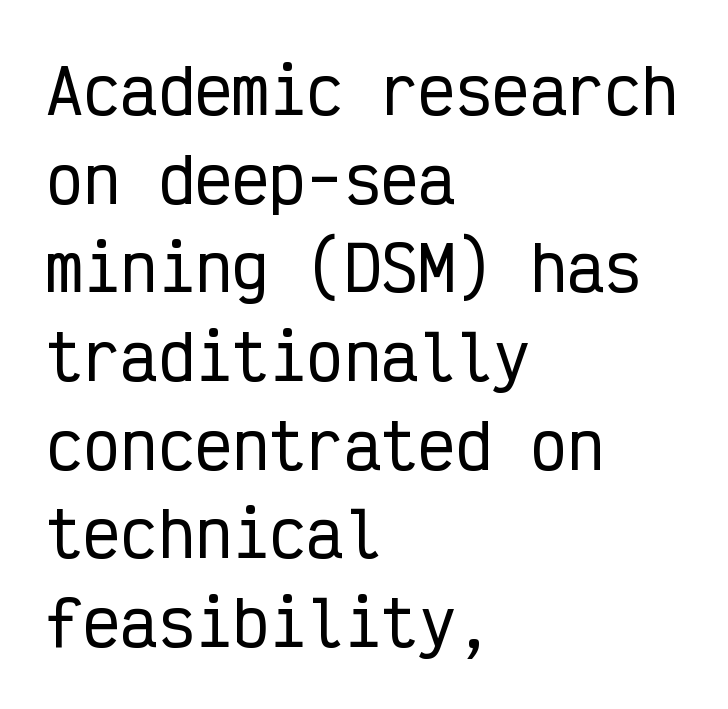
Q: Is the text italic (slanted)? A: No, it is upright.
Q: Is the typeface a serif or a sans-serif typeface? A: Sans-serif.
Q: Is the text underlined? A: No.
Q: How is the paragraph aligned? A: Left-aligned.
Q: Is the spacing between letters normal or unusually wide? A: Normal.
Q: Is the spacing between lines tight, normal or loose? A: Normal.
Q: Width (condensed, normal, or wide)? A: Condensed.
Q: Stroke contrast? A: Low.
Q: x-height? A: Medium.
Q: Monospaced? A: Yes.
